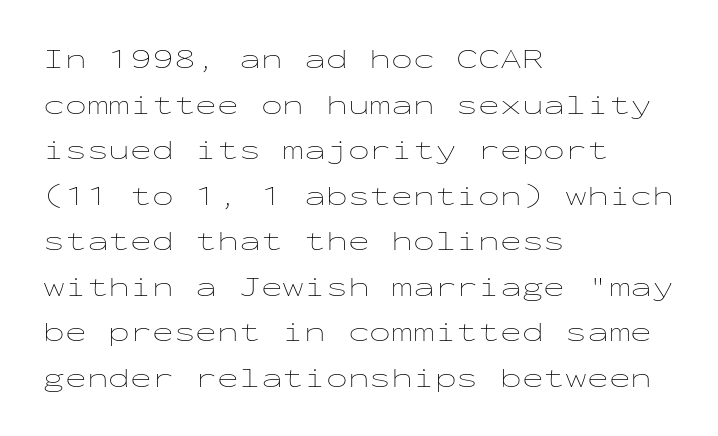
Q: Is the text bold? A: No.
Q: Is the text italic (slanted)? A: No, it is upright.
Q: Is the text underlined? A: No.
Q: How is the paragraph aligned? A: Left-aligned.
Q: Is the spacing between letters normal or unusually wide? A: Normal.
Q: Is the spacing between lines tight, normal or loose? A: Normal.
Q: Width (condensed, normal, or wide)? A: Wide.
Q: Stroke contrast? A: Low.
Q: x-height? A: Medium.
Q: Monospaced? A: Yes.
